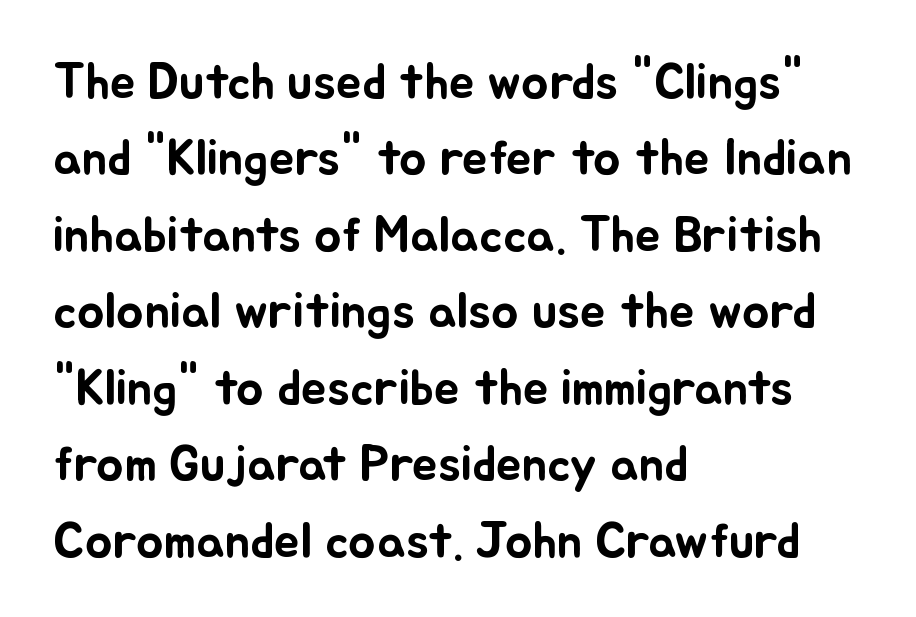
Q: Is the text italic (slanted)? A: No, it is upright.
Q: Is the text underlined? A: No.
Q: How is the paragraph aligned? A: Left-aligned.
Q: Is the spacing between letters normal or unusually wide? A: Normal.
Q: Is the spacing between lines tight, normal or loose? A: Normal.
Q: Width (condensed, normal, or wide)? A: Normal.
Q: Stroke contrast? A: Low.
Q: x-height? A: Small.
Q: Monospaced? A: No.
